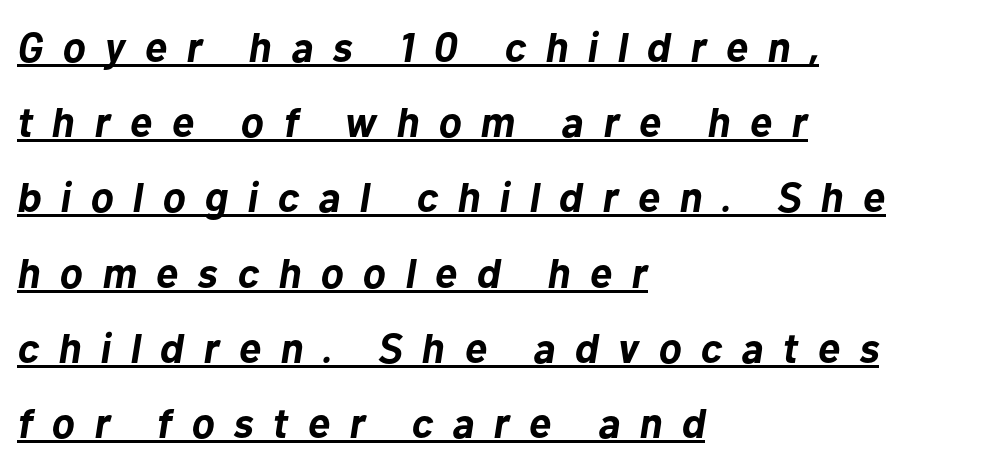
The image shows 42 px bold type, italic (leaning right); set left-aligned, line spacing 1.79x, unusually wide letter spacing (+0.46 em), underlined; low stroke contrast and a medium x-height.
